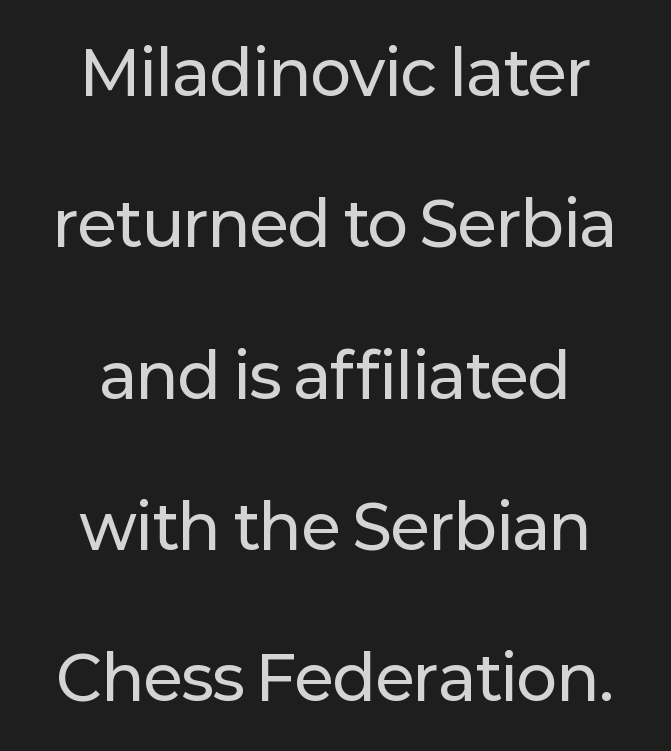
{"serif": "no", "italic": "no", "width": "normal", "stroke_contrast": "low", "x_height": "medium", "monospaced": "no", "underline": "no", "line_spacing": "loose", "line_spacing_ratio": 2.48, "letter_spacing": "normal", "letter_spacing_em": 0.0, "glyph_px": 61}
